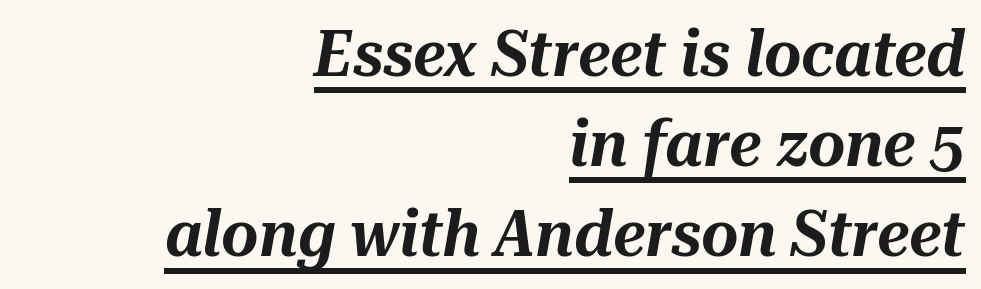
Q: Is the text italic (slanted)? A: Yes, it leans right by about 10 degrees.
Q: Is the text underlined? A: Yes.
Q: How is the paragraph aligned? A: Right-aligned.
Q: Is the spacing between letters normal or unusually wide? A: Normal.
Q: Is the spacing between lines tight, normal or loose? A: Normal.
Q: Width (condensed, normal, or wide)? A: Normal.
Q: Stroke contrast? A: Medium.
Q: x-height? A: Medium.
Q: Monospaced? A: No.
